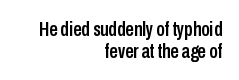
A student would call this right alignment; a typographer would say flush right, rag left. Glance below the letters and you will spot only blank space. No extra tracking has been applied to these lines. This is the regular roman posture of the typeface.
